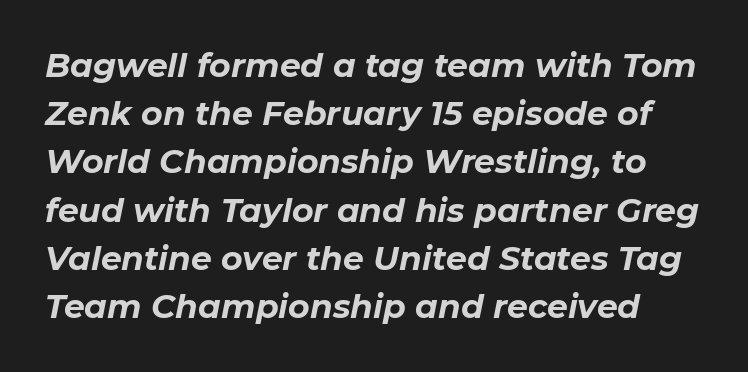
Q: Is the text bold? A: Yes.
Q: Is the text italic (slanted)? A: Yes, it leans right by about 11 degrees.
Q: Is the text underlined? A: No.
Q: Is the spacing between letters normal or unusually wide? A: Normal.
Q: Is the spacing between lines tight, normal or loose? A: Normal.
Q: Width (condensed, normal, or wide)? A: Normal.
Q: Stroke contrast? A: Low.
Q: x-height? A: Medium.
Q: Monospaced? A: No.
